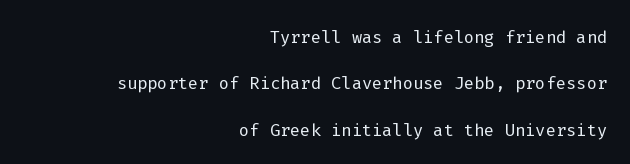
Alignment: flush right. Notice how the stems are strictly vertical — no italics here. The block of text is sparse from top to bottom, with ample space between rows. In terms of letterspacing, this is plain default setting.
